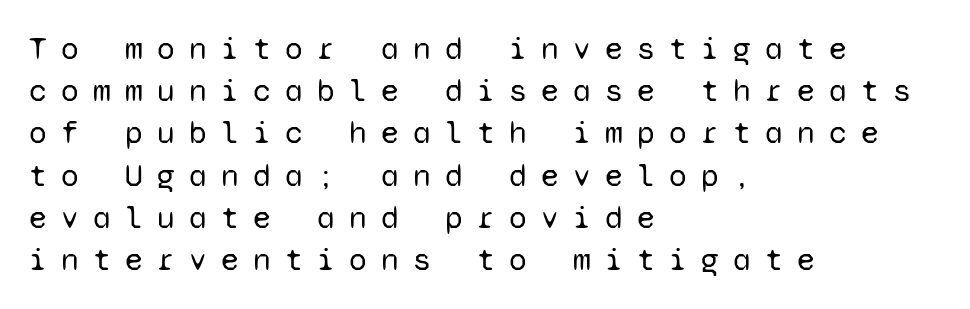
{"serif": "no", "italic": "no", "bold": "no", "weight": "regular", "width": "normal", "stroke_contrast": "low", "x_height": "medium", "monospaced": "yes", "underline": "no", "align": "left", "line_spacing": "normal", "line_spacing_ratio": 1.32, "letter_spacing": "wide", "letter_spacing_em": 0.45, "glyph_px": 32}
